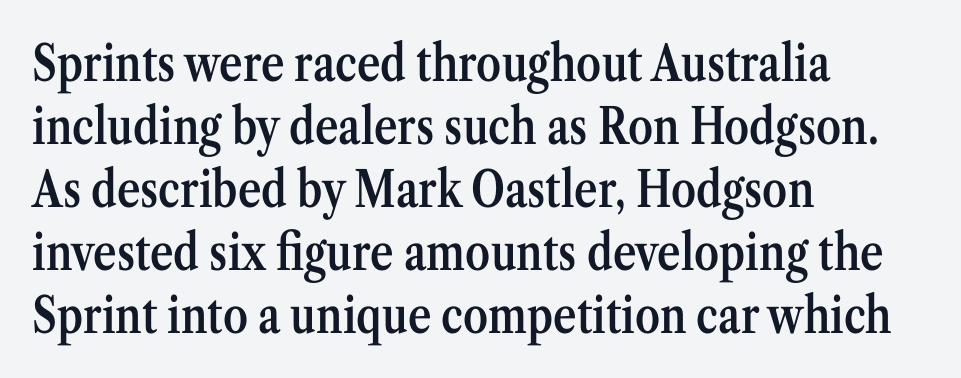
Q: Is the text bold? A: Semi-bold.
Q: Is the text italic (slanted)? A: No, it is upright.
Q: Is the typeface a serif or a sans-serif typeface? A: Serif.
Q: Is the text underlined? A: No.
Q: How is the paragraph aligned? A: Left-aligned.
Q: Is the spacing between letters normal or unusually wide? A: Normal.
Q: Is the spacing between lines tight, normal or loose? A: Normal.
Q: Width (condensed, normal, or wide)? A: Condensed.
Q: Stroke contrast? A: Medium.
Q: x-height? A: Medium.
Q: Monospaced? A: No.
